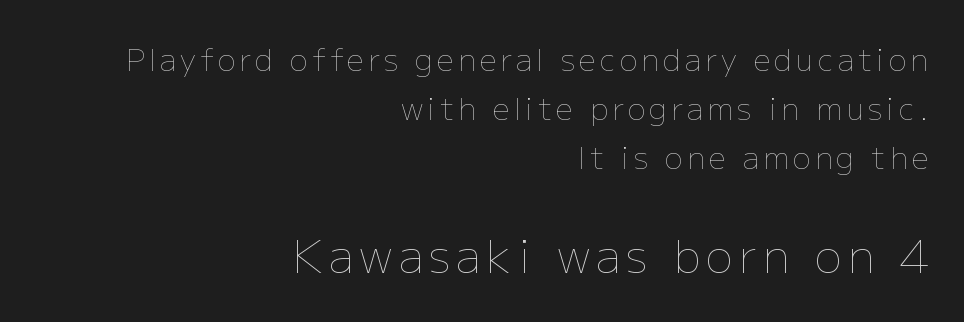
{"italic": "no", "bold": "no", "weight": "thin", "width": "normal", "stroke_contrast": "low", "x_height": "medium", "monospaced": "no", "underline": "no", "align": "right", "line_spacing": "normal", "line_spacing_ratio": 1.64, "larger_block": "second", "size_ratio": 1.5, "glyph_px": 45}
